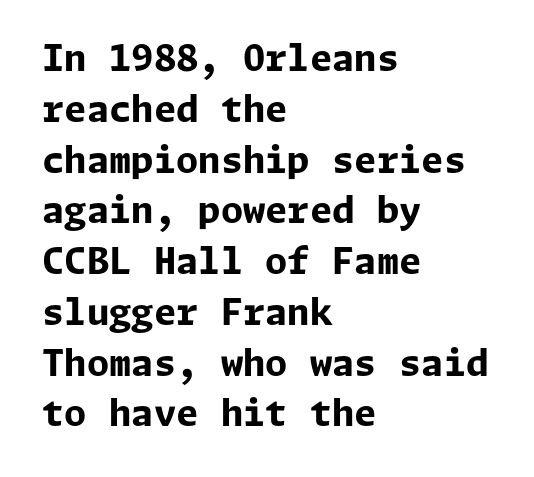
Q: Is the text bold? A: Yes.
Q: Is the text italic (slanted)? A: No, it is upright.
Q: Is the typeface a serif or a sans-serif typeface? A: Sans-serif.
Q: Is the text underlined? A: No.
Q: How is the paragraph aligned? A: Left-aligned.
Q: Is the spacing between letters normal or unusually wide? A: Normal.
Q: Is the spacing between lines tight, normal or loose? A: Normal.
Q: Width (condensed, normal, or wide)? A: Normal.
Q: Stroke contrast? A: Low.
Q: x-height? A: Medium.
